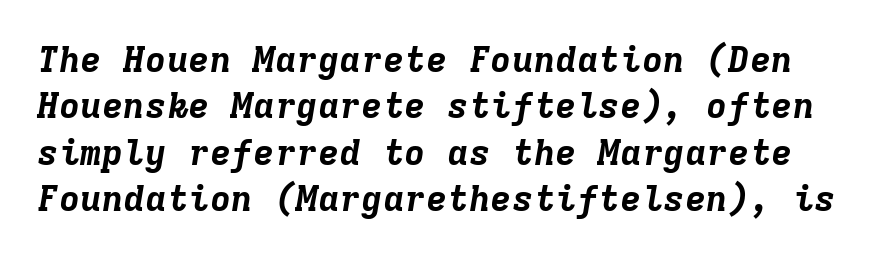
{"italic": "yes", "lean": "right", "slant_degrees": 9, "bold": "yes", "weight": "bold", "width": "normal", "stroke_contrast": "low", "x_height": "medium", "monospaced": "yes", "underline": "no", "line_spacing": "normal", "line_spacing_ratio": 1.29, "letter_spacing": "normal", "letter_spacing_em": 0.0, "glyph_px": 36}
